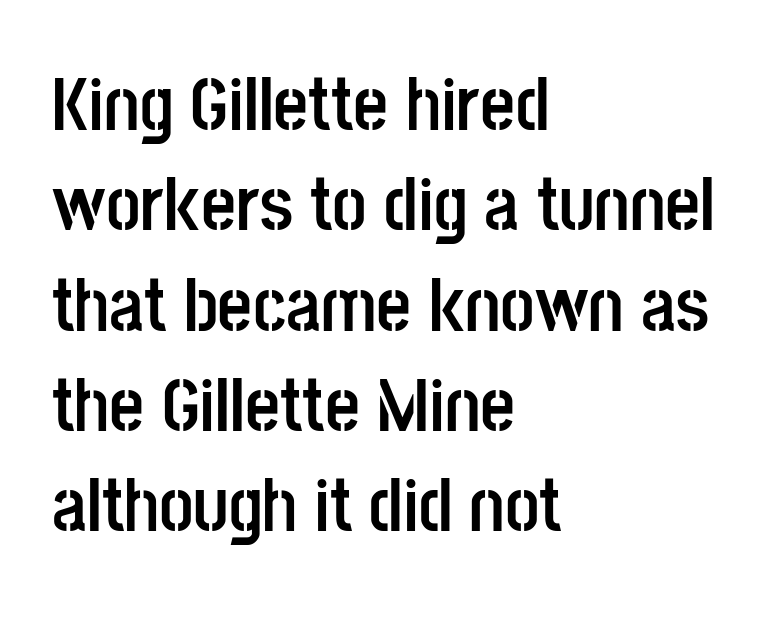
{"serif": "no", "italic": "no", "bold": "yes", "weight": "semibold", "width": "condensed", "stroke_contrast": "low", "x_height": "large", "monospaced": "no", "underline": "no", "align": "left", "line_spacing": "normal", "line_spacing_ratio": 1.32, "letter_spacing": "normal", "letter_spacing_em": 0.0, "glyph_px": 76}
